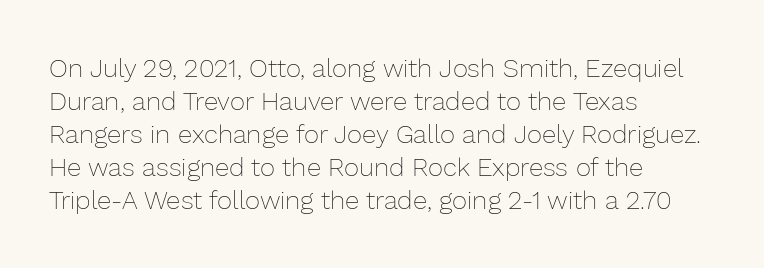
When letters stand straight like this, we call the style roman or upright. These lines sit exactly where default settings would place them. Students, note that the glyphs here touch the page at normal intervals. The passage shown is not bold in any degree. In CSS terms this would be text-align: left. Underlining? Definitely not there.
